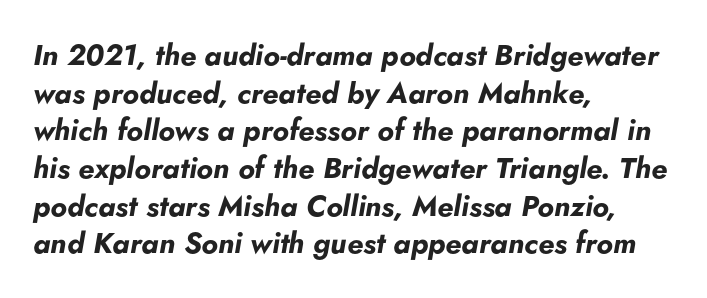
Students, note that the glyphs here touch the page at normal intervals. Character widths vary here, with narrow letters taking less room than wide ones. The axis of the letterforms is tilted away from vertical. The gap between lines stays unmarked. Baseline-to-baseline distance is the conventional proportion of letter height. Look at the stroke-to-counter ratio: heavy, a bold.
